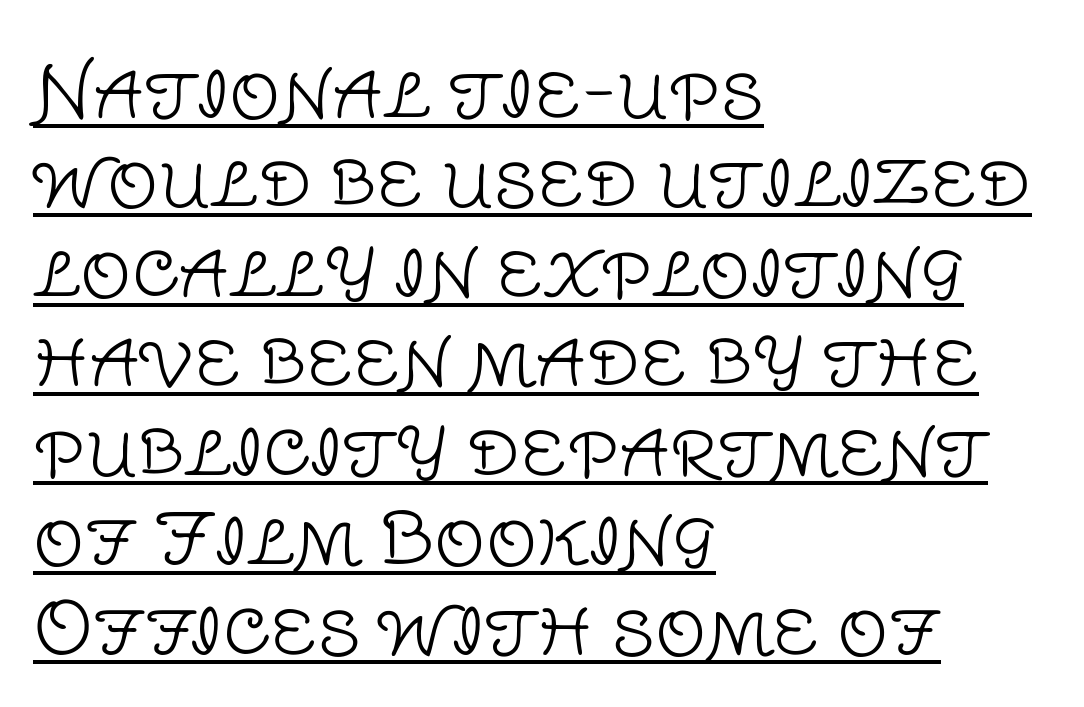
A baseline rule has been typeset under these characters. These lines are composed in type without serifs. The font is comparable to plain body text, perhaps lighter. You could not count columns in this text — the font is proportionally spaced. The lines are quadded left.
